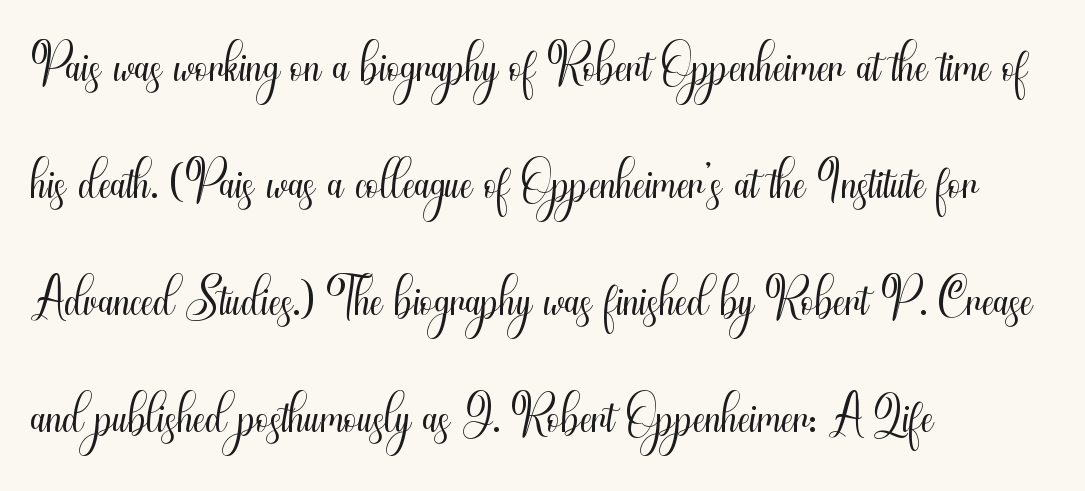
Caption: face not bold, strokes unweighted. Look at the tracking — it's just the regular setting, nothing added. Varying glyph widths throughout — classic text-font behaviour. Left-aligned paragraph, ragged on the right. Has an underline been added? It has not.
